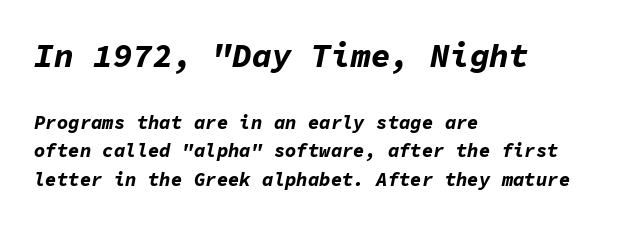
Q: Is the text bold? A: Yes.
Q: Is the text italic (slanted)? A: Yes, it leans right by about 11 degrees.
Q: Is the text underlined? A: No.
Q: How is the paragraph aligned? A: Left-aligned.
Q: Is the spacing between letters normal or unusually wide? A: Normal.
Q: Is the spacing between lines tight, normal or loose? A: Normal.
Q: Which block of text is set in a larger size, the first (top) or the second (bottom)? A: The first (top) one.
Q: Width (condensed, normal, or wide)? A: Normal.
Q: Stroke contrast? A: Low.
Q: x-height? A: Medium.
Q: Monospaced? A: Yes.
